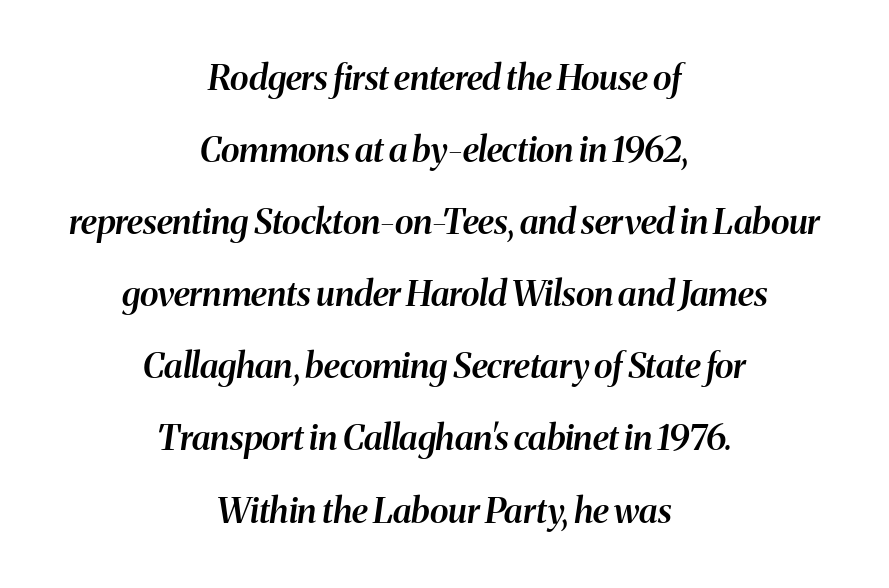
The image shows 35 px semibold type, italic (leaning right); set centered, loose line spacing (2.06x), normal letter spacing, not underlined; medium stroke contrast and a medium x-height.
